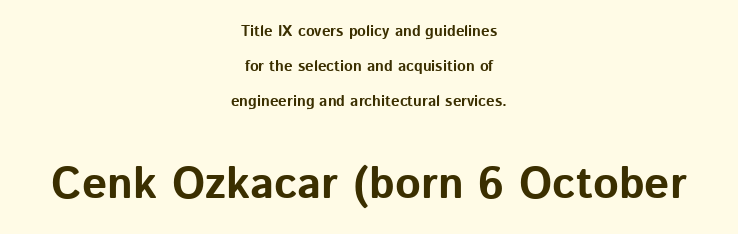
This is heavy type, rendered in bold. The later block is typeset at a bigger size than the earlier block. Glyph-to-glyph distance matches everyday printed text. Character widths vary here, with narrow letters taking less room than wide ones.
